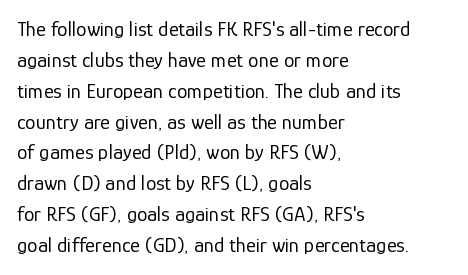
{"italic": "no", "bold": "no", "underline": "no", "align": "left", "line_spacing": "normal", "line_spacing_ratio": 1.47, "letter_spacing": "normal", "letter_spacing_em": 0.0, "glyph_px": 21}
